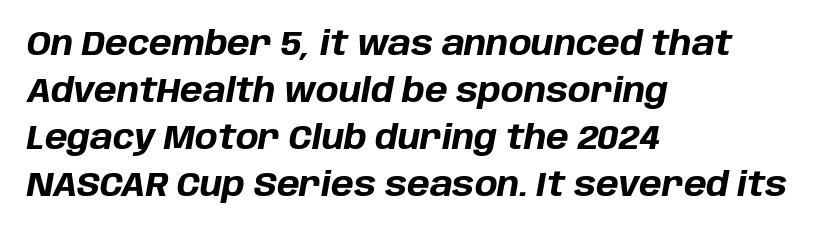
Q: Is the text bold? A: Yes.
Q: Is the text italic (slanted)? A: Yes, it leans right by about 10 degrees.
Q: Is the text underlined? A: No.
Q: How is the paragraph aligned? A: Left-aligned.
Q: Is the spacing between letters normal or unusually wide? A: Normal.
Q: Is the spacing between lines tight, normal or loose? A: Normal.
Q: Width (condensed, normal, or wide)? A: Normal.
Q: Stroke contrast? A: Low.
Q: x-height? A: Large.
Q: Monospaced? A: No.
